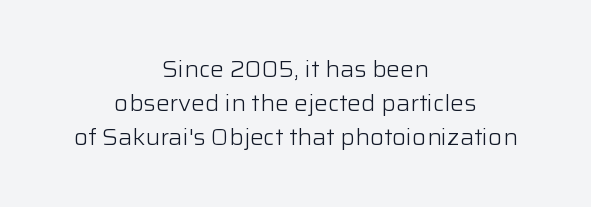
{"italic": "no", "bold": "no", "underline": "no", "align": "center", "line_spacing": "normal", "line_spacing_ratio": 1.48, "letter_spacing": "normal", "letter_spacing_em": 0.0, "glyph_px": 23}
